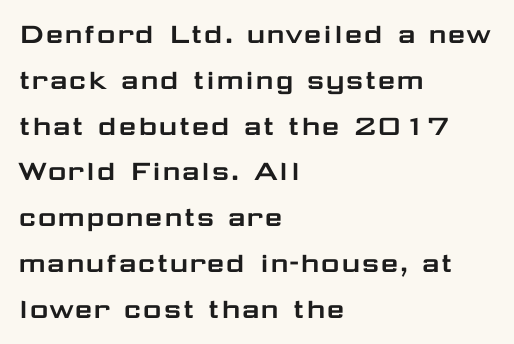
Type without underlining. Reading down the column, the eye jumps a familiar distance to each next line. Think of a printed novel: that variable character pitch is what you see here. Horizontal alignment here is leftward, the default for most running prose. A typesetter would call this zero additional tracking.
